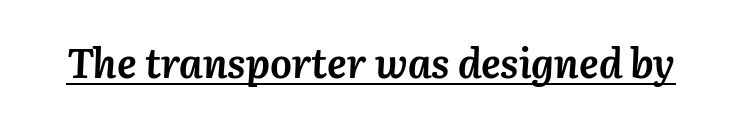
Q: Is the text bold? A: Yes.
Q: Is the text italic (slanted)? A: Yes, it leans right by about 3 degrees.
Q: Is the text underlined? A: Yes.
Q: Is the spacing between letters normal or unusually wide? A: Normal.
Q: Width (condensed, normal, or wide)? A: Normal.
Q: Stroke contrast? A: Medium.
Q: x-height? A: Medium.
Q: Monospaced? A: No.
